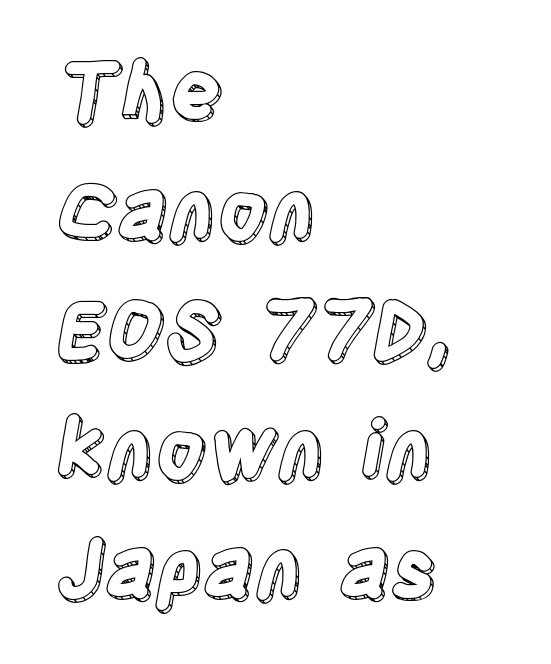
{"width": "condensed", "x_height": "large", "monospaced": "no", "underline": "no", "align": "left", "line_spacing": "normal", "line_spacing_ratio": 1.51, "letter_spacing": "normal", "letter_spacing_em": 0.0, "glyph_px": 79}
